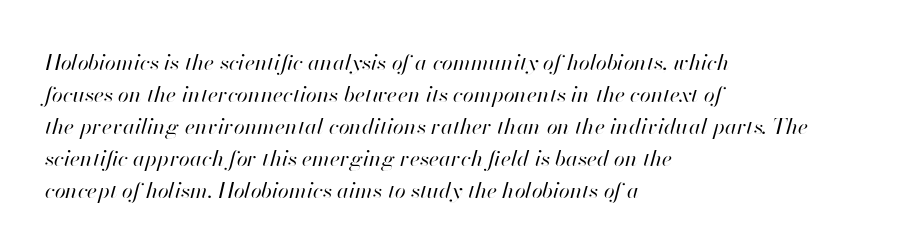
Q: Is the text bold? A: No.
Q: Is the text italic (slanted)? A: Yes, it leans right by about 13 degrees.
Q: Is the text underlined? A: No.
Q: How is the paragraph aligned? A: Left-aligned.
Q: Is the spacing between letters normal or unusually wide? A: Normal.
Q: Is the spacing between lines tight, normal or loose? A: Normal.
